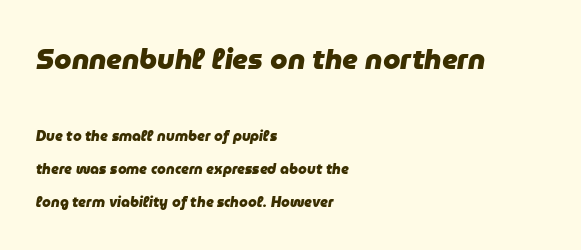
Q: Is the text bold? A: Yes.
Q: Is the text italic (slanted)? A: Yes, it leans right by about 9 degrees.
Q: Is the text underlined? A: No.
Q: How is the paragraph aligned? A: Left-aligned.
Q: Is the spacing between letters normal or unusually wide? A: Normal.
Q: Is the spacing between lines tight, normal or loose? A: Loose.
Q: Which block of text is set in a larger size, the first (top) or the second (bottom)? A: The first (top) one.
Q: Width (condensed, normal, or wide)? A: Normal.
Q: Stroke contrast? A: Low.
Q: x-height? A: Medium.
Q: Monospaced? A: No.
